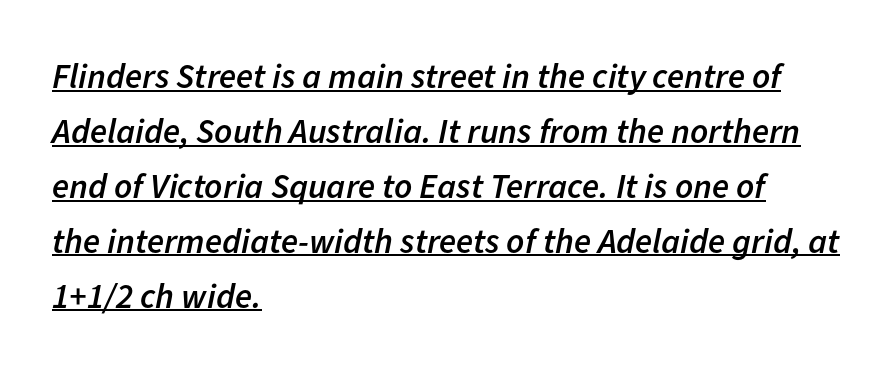
Slanted lettering throughout. The letterforms sit shoulder to shoulder at normal distance. Underlining? Definitely there. Horizontal bands of white between lines are of average thickness. Varying glyph widths throughout — classic text-font behaviour.
